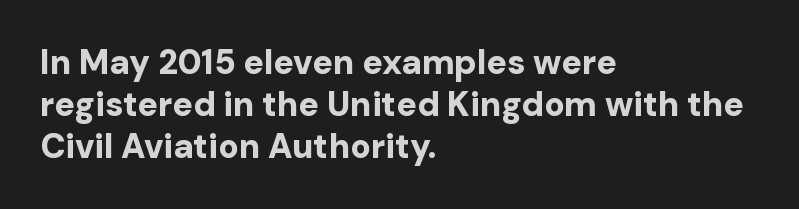
No extra tracking has been applied to these lines. The ragged edge is on the right, which tells us the setting is flush left. I'd call this a sans setting — the letters go barefoot. A roman cut, with each character standing at attention. The characters look thick and weighty, a clear bold.
